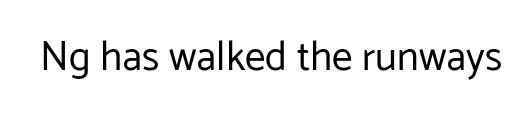
Q: Is the text bold? A: No.
Q: Is the text italic (slanted)? A: No, it is upright.
Q: Is the typeface a serif or a sans-serif typeface? A: Sans-serif.
Q: Is the text underlined? A: No.
Q: Is the spacing between letters normal or unusually wide? A: Normal.
Q: Width (condensed, normal, or wide)? A: Normal.
Q: Stroke contrast? A: Low.
Q: x-height? A: Medium.
Q: Monospaced? A: No.
